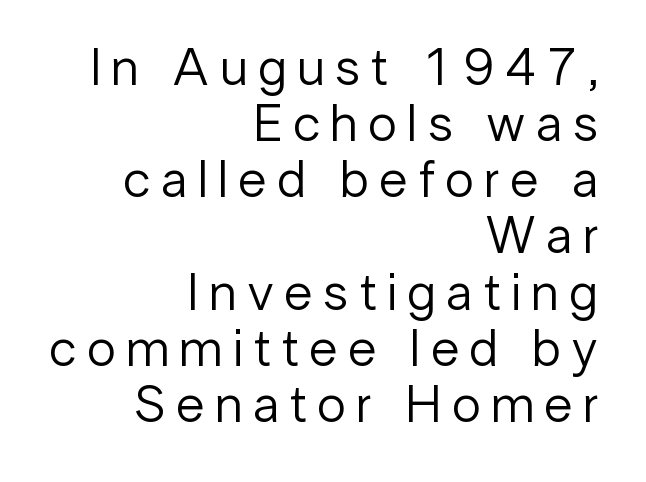
Vertical spacing — tight. Spacing verdict: proportional, widths tailored to each character. Here the glyphs are tracked loosely, breaking word shapes into spaced letters. The typesetter chose a ragged-left arrangement here. Is this a heavy cut? Hardly; it is regular or lighter. Tall strokes in this sample are plumb rather than angled.
